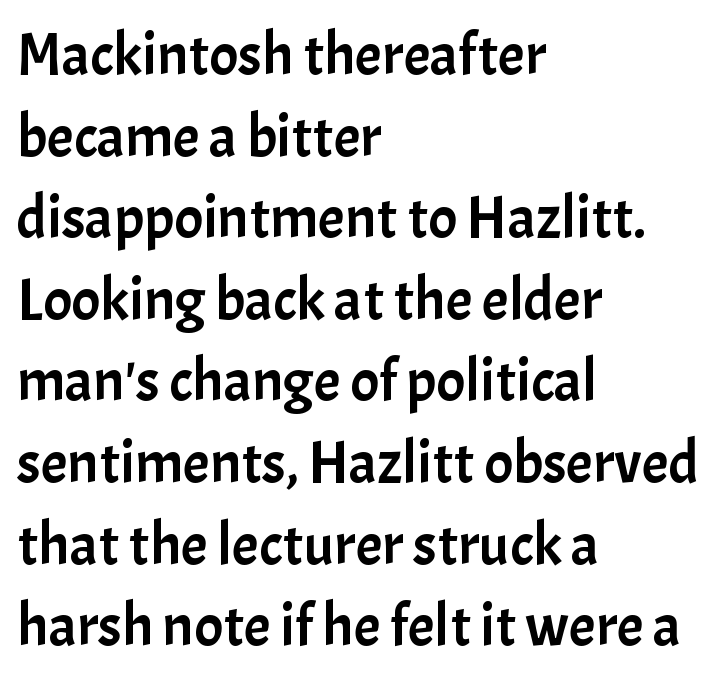
The image shows 60 px sans-serif type, upright; set left-aligned, normal line spacing (1.36x), normal letter spacing, not underlined; low stroke contrast and a medium x-height.
